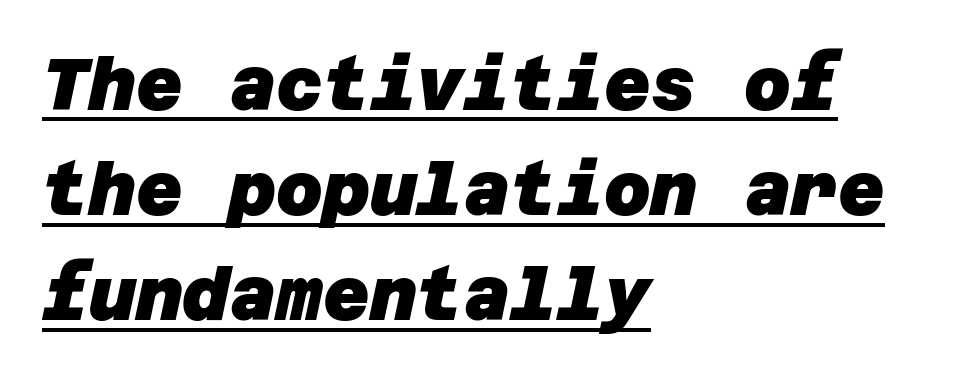
The image shows 72 px heavy sans-serif type; set left-aligned, normal line spacing (1.46x), normal letter spacing, underlined; low stroke contrast and a large x-height.
